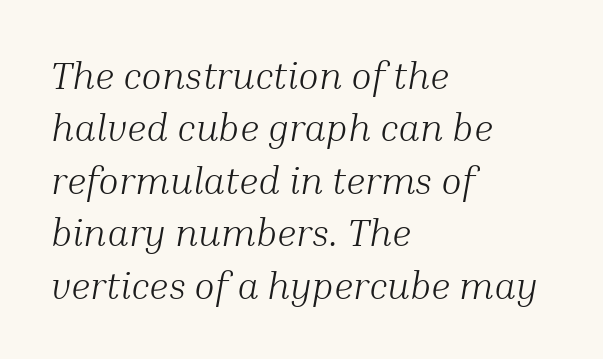
Only glyphs here, with clear space below each row. These lines stack with their left ends in a neat column. Is this a fixed-width face? No — the glyphs have proportional, varying widths. The typeface has the unassuming heft of standard copy or less.
